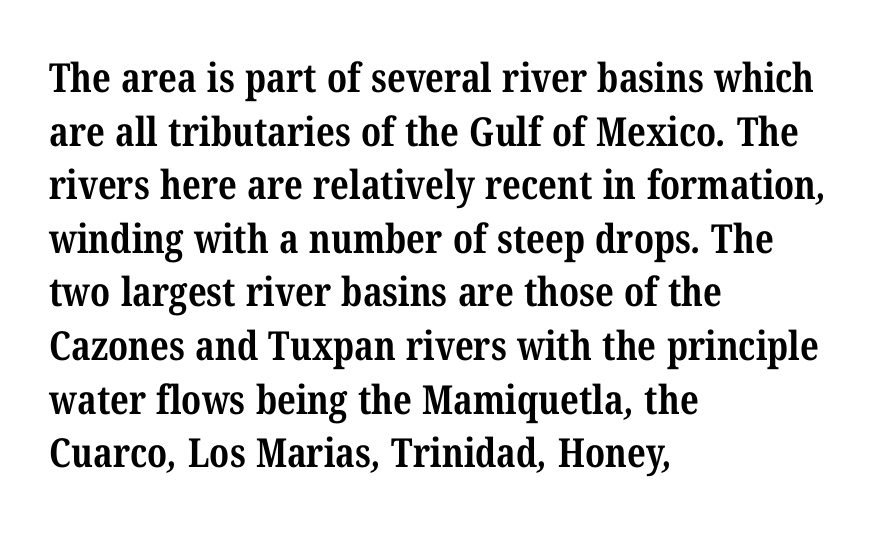
The image shows 40 px bold, condensed serif type; set left-aligned, normal line spacing (1.34x), normal letter spacing, not underlined; medium stroke contrast and a medium x-height.
